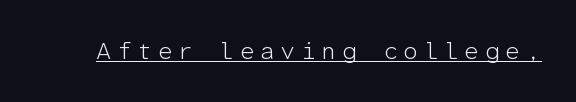
The axis of the letterforms is exactly vertical. No letter is thick-stroked: the sample isn't bold. The string is rendered with underlining switched on. Someone cranked the tracking dial way up on this one.
